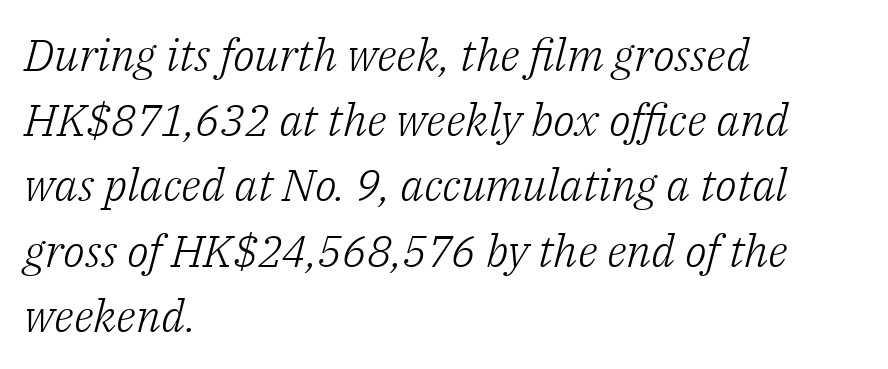
{"serif": "yes", "italic": "yes", "lean": "right", "slant_degrees": 14, "bold": "no", "weight": "light", "width": "normal", "stroke_contrast": "low", "x_height": "medium", "monospaced": "no", "underline": "no", "align": "left", "line_spacing": "normal", "line_spacing_ratio": 1.45, "letter_spacing": "normal", "letter_spacing_em": 0.0, "glyph_px": 45}
